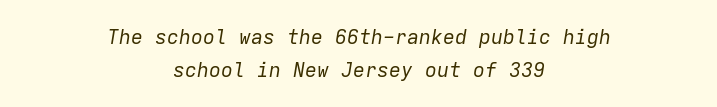
{"italic": "yes", "lean": "right", "slant_degrees": 9, "bold": "no", "underline": "no", "align": "center", "line_spacing": "normal", "line_spacing_ratio": 1.64, "letter_spacing": "normal", "letter_spacing_em": 0.0, "glyph_px": 20}
